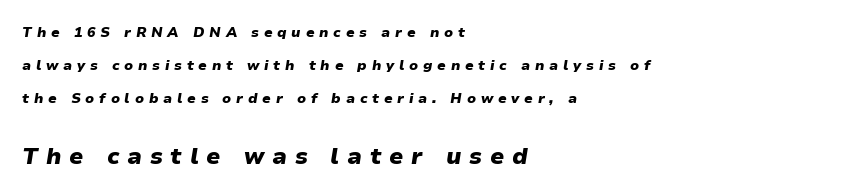
The image shows 23 px bold type, italic (leaning right); set left-aligned, loose line spacing (2.36x), unusually wide letter spacing (+0.34 em), not underlined; the second (bottom) block is 1.64x larger.
